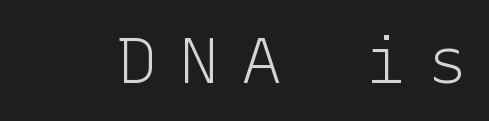
{"serif": "no", "italic": "no", "bold": "no", "weight": "light", "width": "normal", "stroke_contrast": "low", "x_height": "medium", "underline": "no", "letter_spacing": "wide", "letter_spacing_em": 0.37, "glyph_px": 64}
